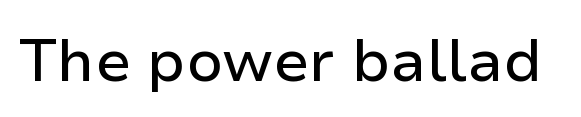
The horizontal fit of the characters is conventional and even. The face used here is proportionally spaced, like ordinary book or web type. To sum up the face: it is a sans, with no serifs. This is roman type, the default non-slanted kind. The area under the type is left untouched.
